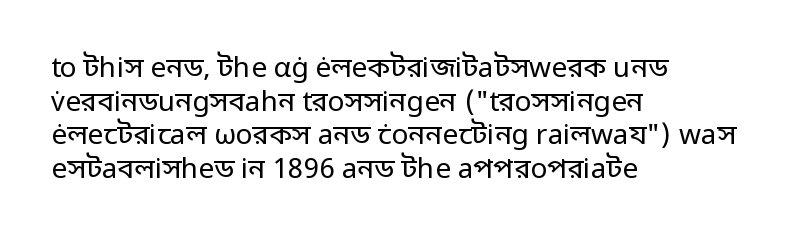
Q: Is the text bold? A: No.
Q: Is the text italic (slanted)? A: No, it is upright.
Q: Is the typeface a serif or a sans-serif typeface? A: Sans-serif.
Q: Is the text underlined? A: No.
Q: How is the paragraph aligned? A: Left-aligned.
Q: Is the spacing between letters normal or unusually wide? A: Normal.
Q: Width (condensed, normal, or wide)? A: Normal.
Q: Stroke contrast? A: Low.
Q: x-height? A: Medium.
Q: Monospaced? A: No.
